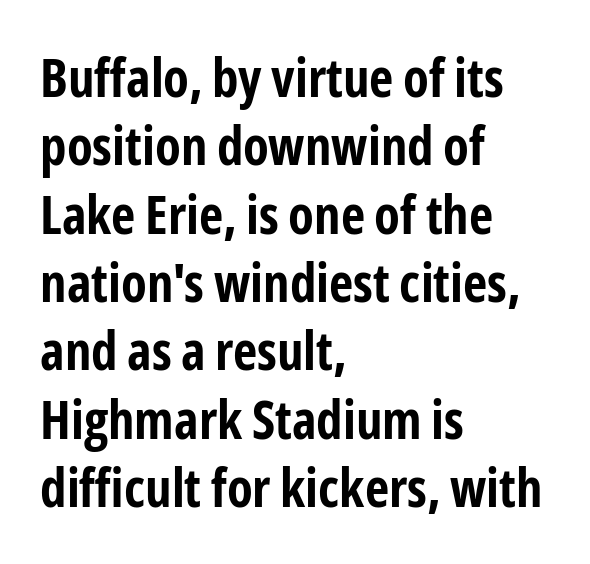
The words here are not underlined. Think of a printed novel: that variable character pitch is what you see here. Spacing between characters is what you'd get straight out of the box. The typeface chosen for these lines omits serifs. Alignment: flush left.
